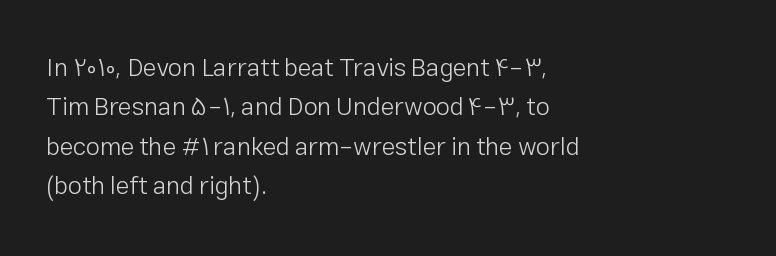
{"italic": "no", "bold": "no", "underline": "no", "align": "left", "line_spacing": "normal", "line_spacing_ratio": 1.58, "letter_spacing": "normal", "letter_spacing_em": 0.0, "glyph_px": 25}
